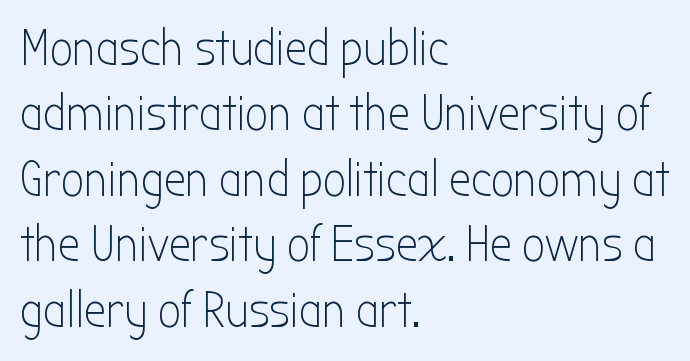
Q: Is the text bold? A: No.
Q: Is the text italic (slanted)? A: No, it is upright.
Q: Is the typeface a serif or a sans-serif typeface? A: Sans-serif.
Q: Is the text underlined? A: No.
Q: How is the paragraph aligned? A: Left-aligned.
Q: Is the spacing between letters normal or unusually wide? A: Normal.
Q: Is the spacing between lines tight, normal or loose? A: Normal.
Q: Width (condensed, normal, or wide)? A: Condensed.
Q: Stroke contrast? A: Low.
Q: x-height? A: Medium.
Q: Monospaced? A: No.
